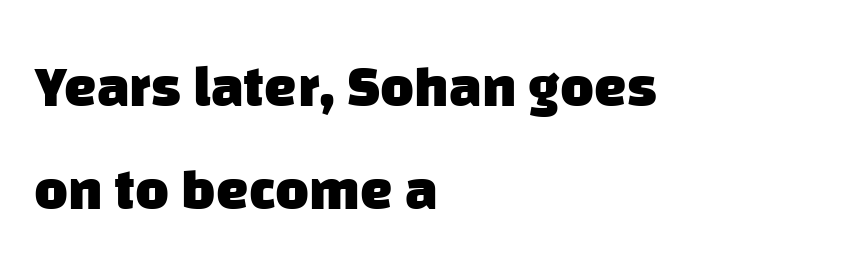
These words are printed bold, with thick strokes throughout. The passage shown is typeset with a sans-serif family. Does the copy run flush right? No — it runs flush left. These lines are rendered in a variable-pitch font. The foot of each line stays bare and open. Tracking here is standard; glyphs follow each other at the usual distance.
